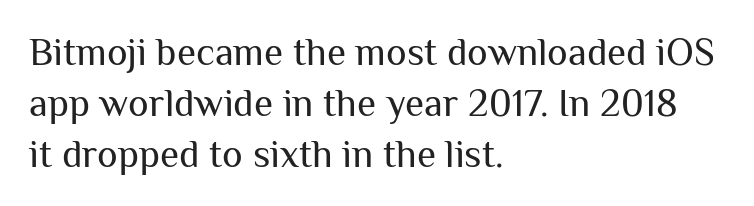
The image shows 39 px regular-weight sans-serif type, upright; set left-aligned, normal line spacing (1.31x), normal letter spacing, not underlined; medium stroke contrast and a medium x-height.
